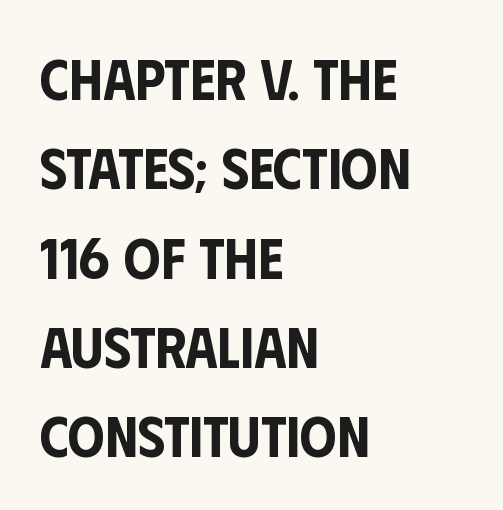
The passage is arranged the way most books set body copy — flush left. The block of text has a typical density, with ordinary space between rows. Is this a fixed-width face? No — the glyphs have proportional, varying widths. Observe the absence of serifs on each vertical stroke in this sample. A bare baseline throughout the passage. Do the letters lean? They stand straight.
